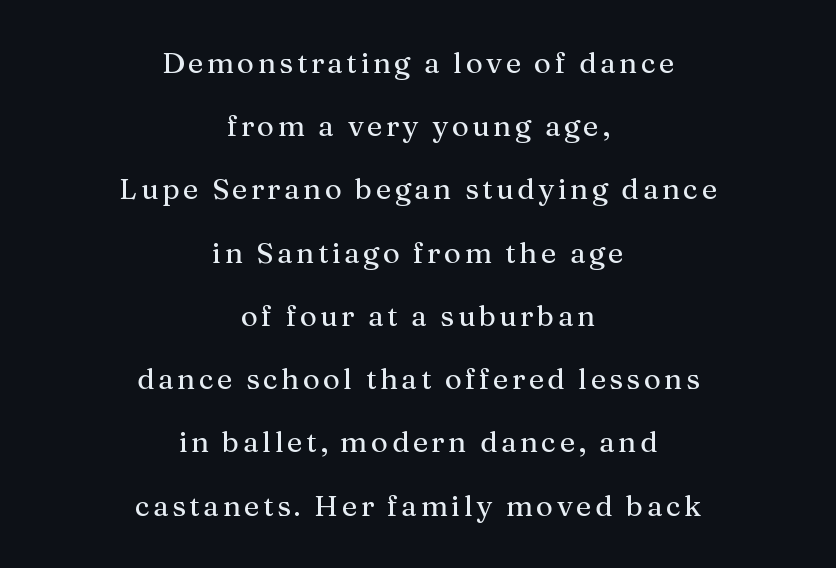
The image shows 29 px serif type, upright; set centered, loose line spacing (2.18x), not underlined; medium stroke contrast and a medium x-height.
